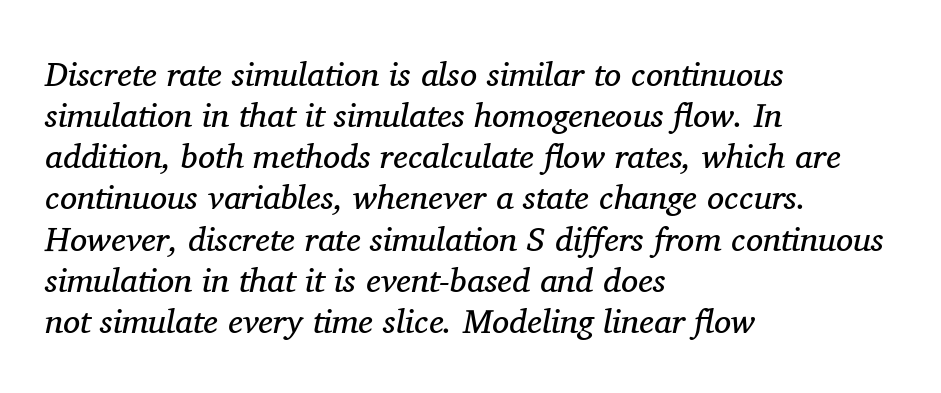
These lines are rendered in a variable-pitch font. Visually the block forms a straight wall on the left and a jagged coastline on the right. The gap between lines stays unmarked. Nothing unusual about the tracking: characters are spaced as the font intends.
